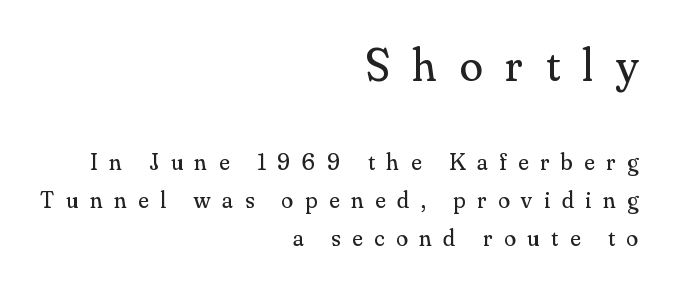
Weight: not bold — regular or lighter. The designer left line spacing at the default. Yep, those are serifs on the letters. Inter-character spacing is expanded well beyond the font's built-in metrics.
